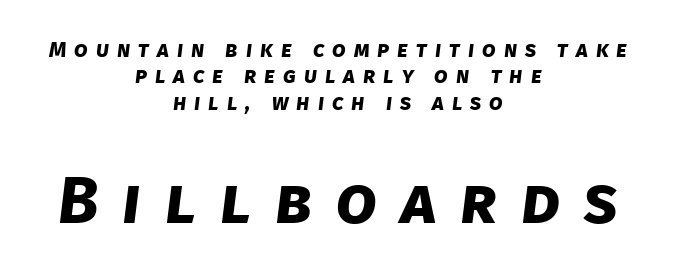
The image shows 66 px bold sans-serif type; set centered, line spacing 1.2x, unusually wide letter spacing (+0.36 em), not underlined; the second (bottom) block is 3.0x larger; low stroke contrast and a large x-height.
